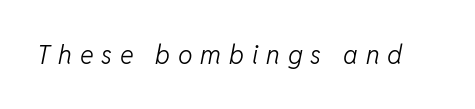
The image shows 26 px text type, italic (leaning right); set unusually wide letter spacing (+0.3 em), not underlined.
